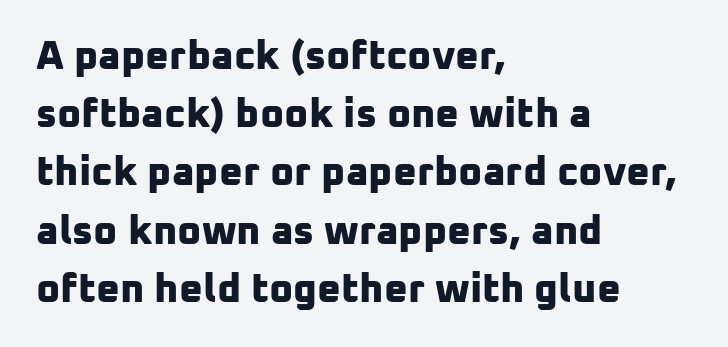
{"serif": "no", "bold": "yes", "weight": "bold", "width": "normal", "stroke_contrast": "low", "x_height": "medium", "monospaced": "no", "underline": "no", "align": "left", "line_spacing": "normal", "line_spacing_ratio": 1.42, "letter_spacing": "normal", "letter_spacing_em": 0.0, "glyph_px": 41}
